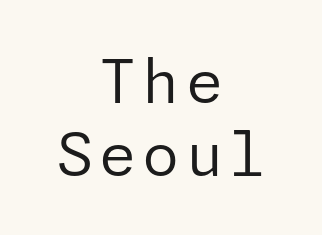
{"serif": "no", "italic": "no", "bold": "no", "weight": "regular", "width": "normal", "stroke_contrast": "low", "x_height": "medium", "underline": "no", "align": "center", "line_spacing_ratio": 1.22, "glyph_px": 60}
